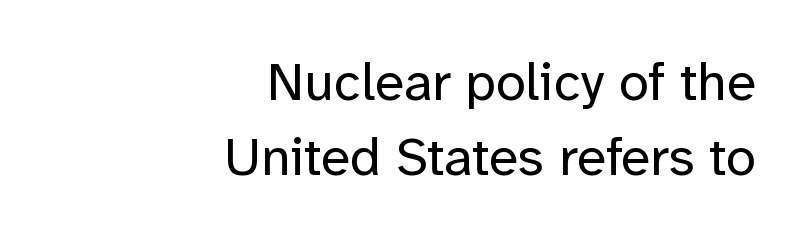
Q: Is the text bold? A: No.
Q: Is the text italic (slanted)? A: No, it is upright.
Q: Is the typeface a serif or a sans-serif typeface? A: Sans-serif.
Q: Is the text underlined? A: No.
Q: How is the paragraph aligned? A: Right-aligned.
Q: Is the spacing between letters normal or unusually wide? A: Normal.
Q: Is the spacing between lines tight, normal or loose? A: Normal.
Q: Width (condensed, normal, or wide)? A: Normal.
Q: Stroke contrast? A: Low.
Q: x-height? A: Medium.
Q: Monospaced? A: No.
